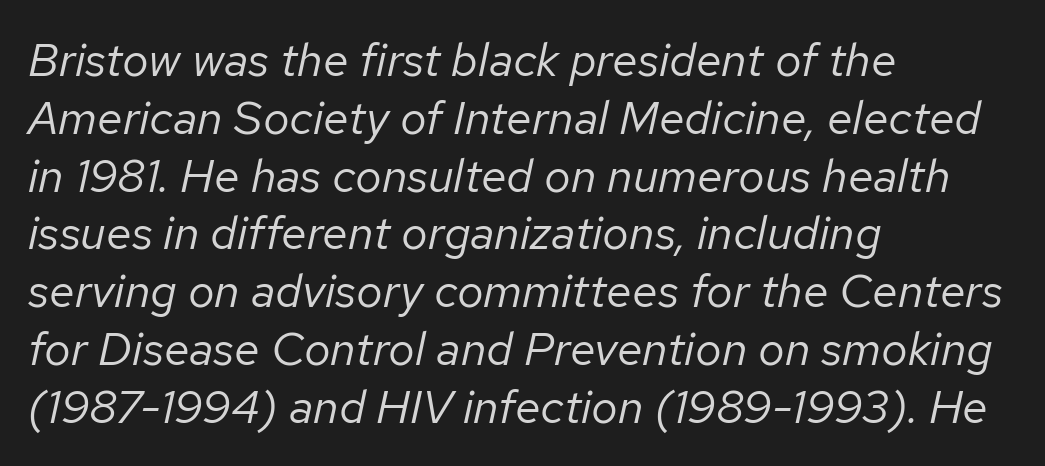
Q: Is the text bold? A: No.
Q: Is the text italic (slanted)? A: Yes, it leans right by about 12 degrees.
Q: Is the text underlined? A: No.
Q: How is the paragraph aligned? A: Left-aligned.
Q: Is the spacing between letters normal or unusually wide? A: Normal.
Q: Width (condensed, normal, or wide)? A: Normal.
Q: Stroke contrast? A: Low.
Q: x-height? A: Medium.
Q: Monospaced? A: No.
